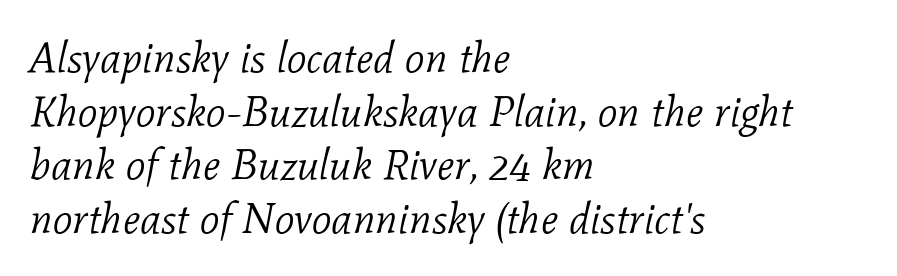
Italic: yes, the glyphs are oblique. On a weight scale, this lands at 450 or below. This rendering employs a face with finishing strokes, i.e., a serif. Students, note that the glyphs here touch the page at normal intervals. If you drew a ruler down the left edge, every line would touch it.
